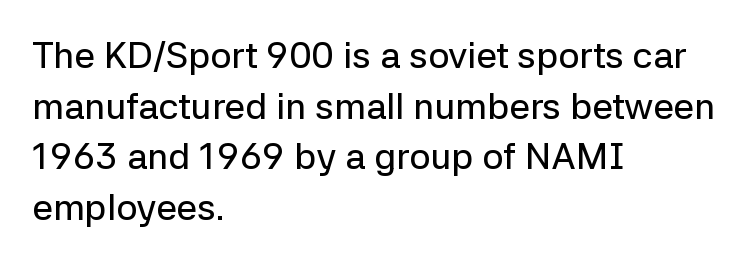
The image shows 37 px sans-serif type, upright; set left-aligned, normal line spacing (1.37x), normal letter spacing, not underlined; low stroke contrast and a medium x-height.
